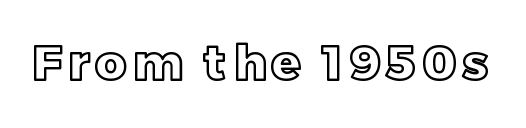
Letters rest on an invisible, unmarked baseline. Style check: upright. Looks like regular typesetting: each glyph gets only the width it needs.
